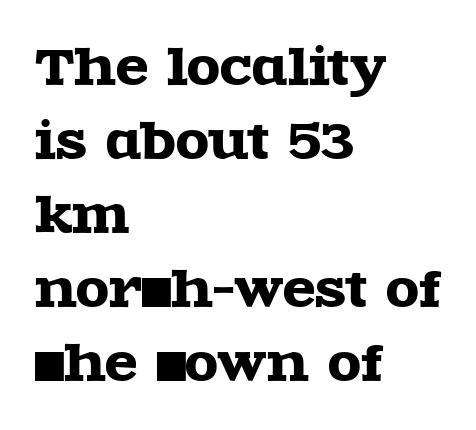
The image shows 48 px wide serif type, upright; set left-aligned, normal line spacing (1.54x), normal letter spacing, not underlined; a large x-height.
